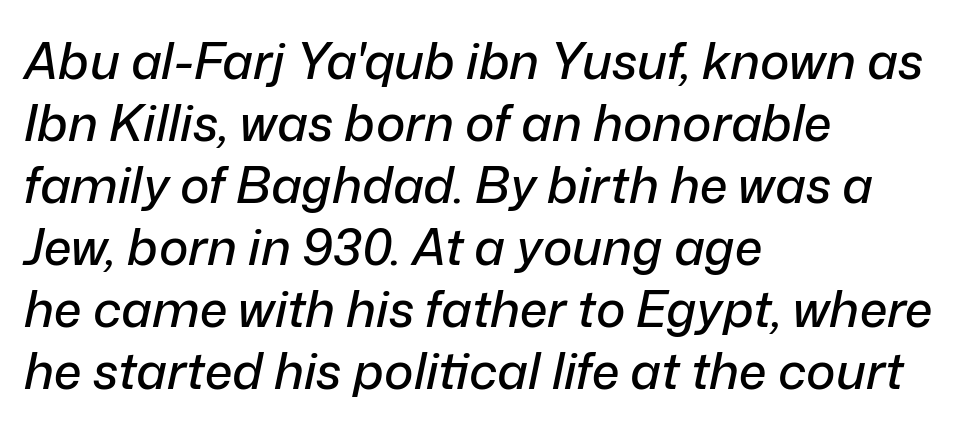
The image shows 50 px text type, italic (leaning right); set left-aligned, line spacing 1.24x, normal letter spacing, not underlined; low stroke contrast and a medium x-height.
